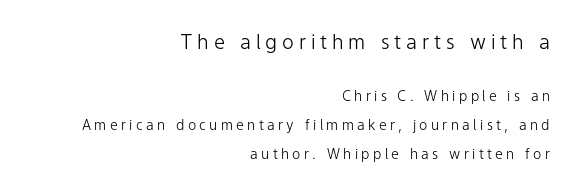
Summary of weight: not heavy and not bold. Posture: upright roman. Loose tracking; the words dissolve into strings of separated letters. Teacher's note: observe the even right margin — that is flush-right alignment. Honestly, there is no underline to notice here at all. The passage shown stacks its lines with a broad gap.
